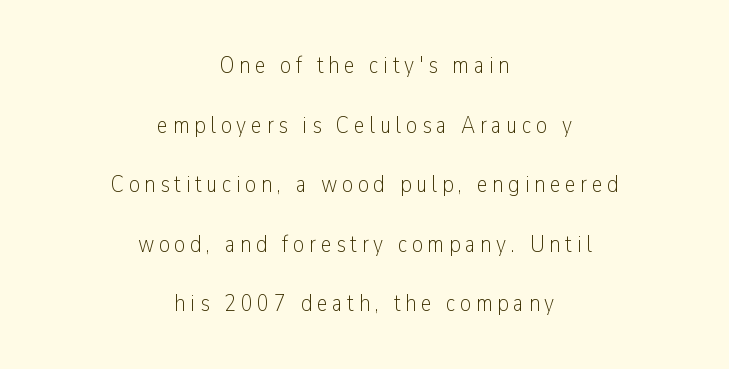
The image shows 24 px text type, upright; set centered, loose line spacing (2.48x), unusually wide letter spacing (+0.2 em), not underlined.
